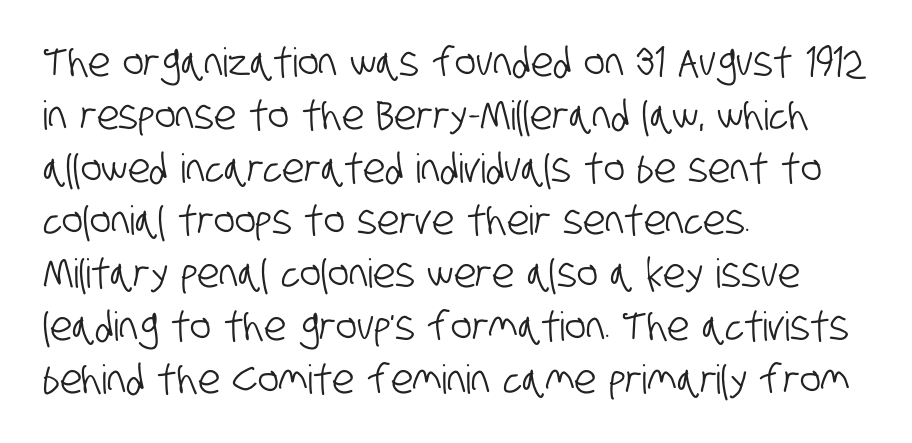
Q: Is the typeface a serif or a sans-serif typeface? A: Sans-serif.
Q: Is the text underlined? A: No.
Q: How is the paragraph aligned? A: Left-aligned.
Q: Is the spacing between letters normal or unusually wide? A: Normal.
Q: Is the spacing between lines tight, normal or loose? A: Normal.
Q: Width (condensed, normal, or wide)? A: Condensed.
Q: Stroke contrast? A: Low.
Q: x-height? A: Large.
Q: Monospaced? A: No.
